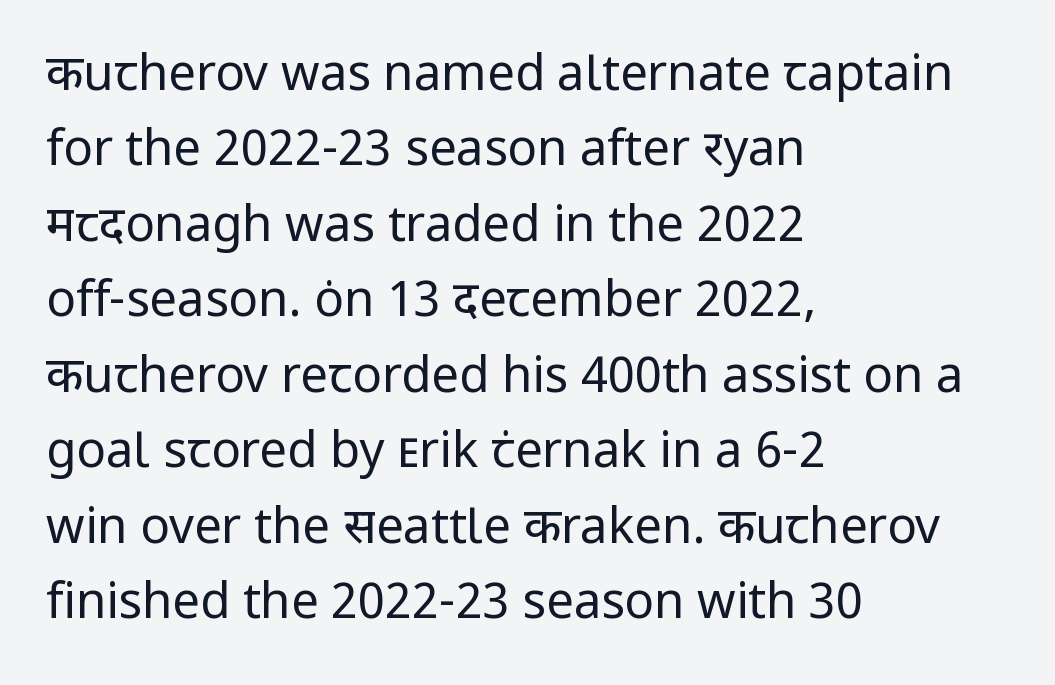
{"serif": "no", "italic": "no", "bold": "no", "weight": "regular", "width": "normal", "stroke_contrast": "low", "x_height": "medium", "monospaced": "no", "underline": "no", "align": "left", "line_spacing": "normal", "line_spacing_ratio": 1.54, "letter_spacing": "normal", "letter_spacing_em": 0.0, "glyph_px": 49}
